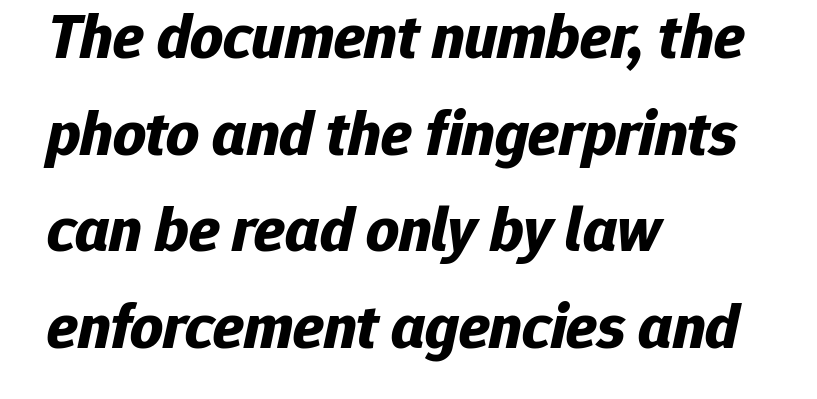
Nobody drew a line under any word here. Is the type slanted? Yes — the strokes lean at a clear angle. The leading is moderate, giving the passage an even texture. Is the block centered? No — it sits flush against the left margin. How heavy is the stroke? Heavy — this is a bold.
